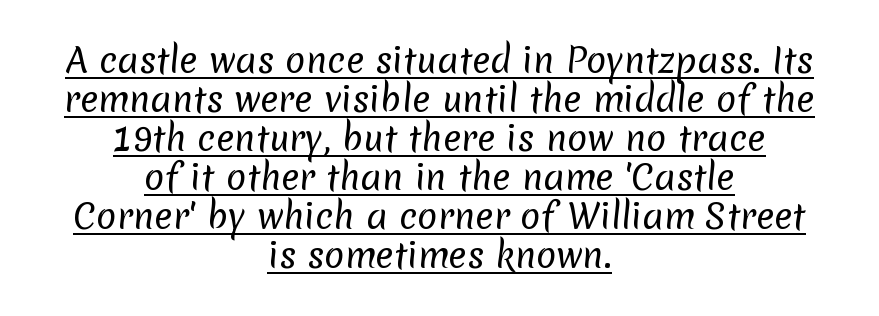
These lines keep a tight, regular rhythm from letter to letter. A light-to-regular cut is what we see here. The space between consecutive lines is stingy. Varying glyph widths throughout — classic text-font behaviour. Is there an underline? Yes — a line sits under the letters. Font category for this specimen: sans-serif.
